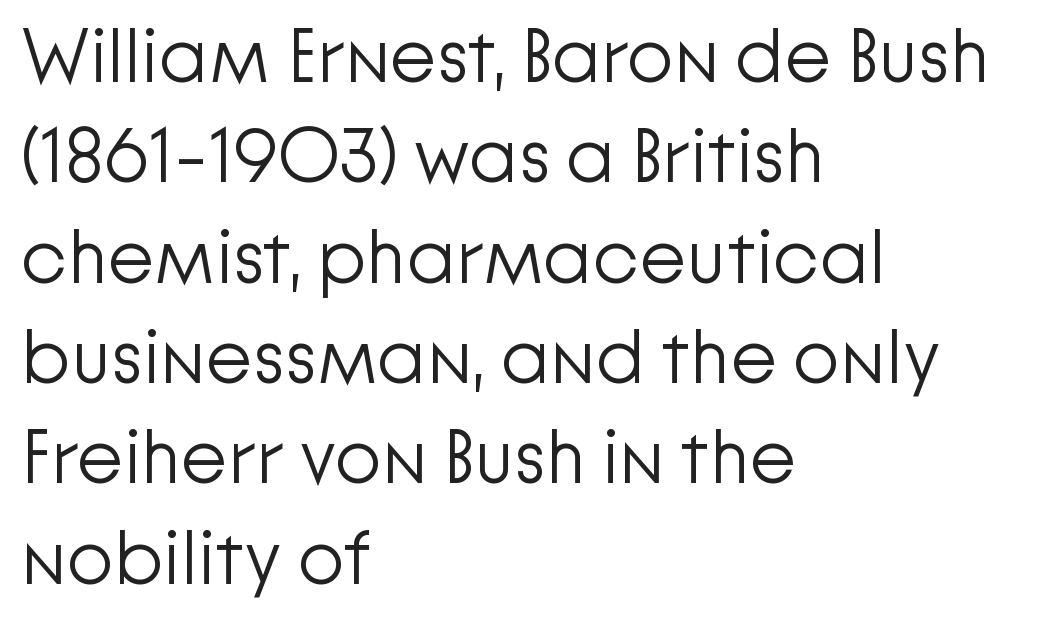
The image shows 76 px light sans-serif type, upright; set left-aligned, normal line spacing (1.32x), normal letter spacing, not underlined; low stroke contrast and a medium x-height.
